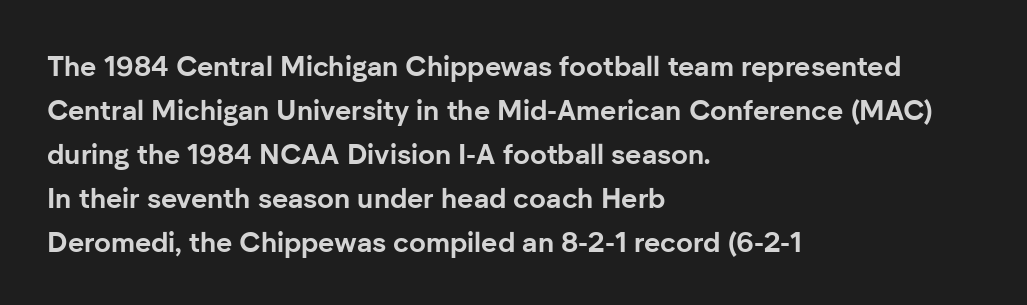
A sans-serif font was chosen for this passage. Observe the ordinary spacing: letters are neighbours, not strangers. Designer's note — italics off, roman on. Caption: multi-line text, flush left, ragged right. You'd pick this weight for a headline — it's a proper bold.
